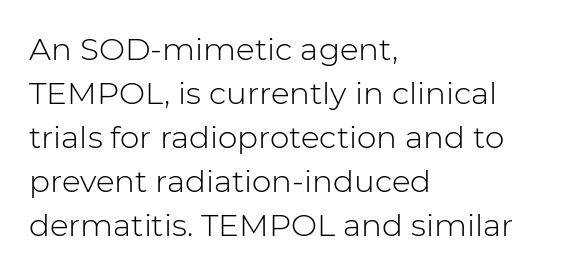
Are there feet on the stems? There aren't — it's a sans. Casual observation: everything's shoved over to the left. The typeface has the unassuming heft of standard copy or less. The rendering keeps characters at their native spacing. Does the lettering tilt? It doesn't — this is upright.
